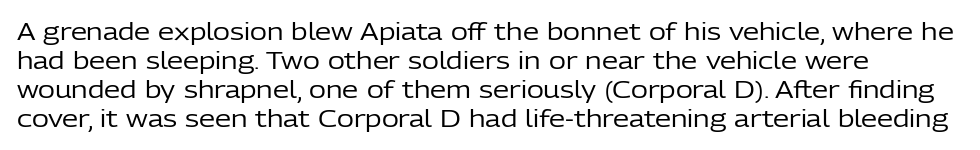
Q: Is the text bold? A: No.
Q: Is the text italic (slanted)? A: No, it is upright.
Q: Is the text underlined? A: No.
Q: Is the spacing between letters normal or unusually wide? A: Normal.
Q: Is the spacing between lines tight, normal or loose? A: Normal.
